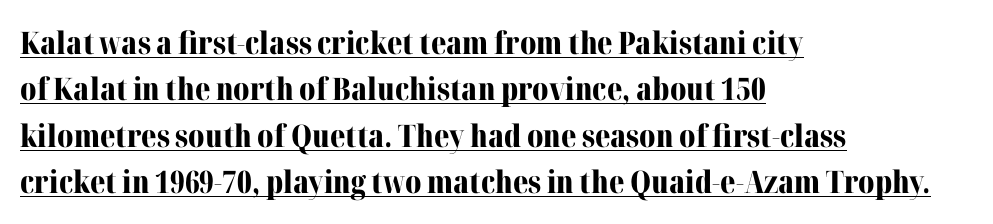
Q: Is the text bold? A: Yes.
Q: Is the text italic (slanted)? A: No, it is upright.
Q: Is the typeface a serif or a sans-serif typeface? A: Serif.
Q: Is the text underlined? A: Yes.
Q: How is the paragraph aligned? A: Left-aligned.
Q: Is the spacing between letters normal or unusually wide? A: Normal.
Q: Is the spacing between lines tight, normal or loose? A: Normal.
Q: Width (condensed, normal, or wide)? A: Normal.
Q: Stroke contrast? A: Medium.
Q: x-height? A: Medium.
Q: Monospaced? A: No.
